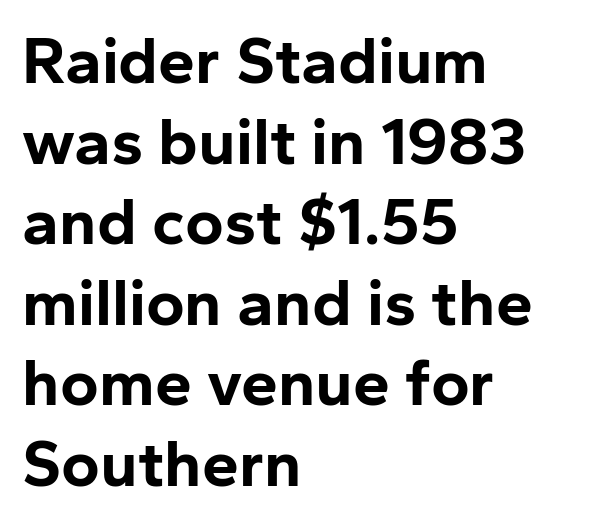
The image shows 66 px bold sans-serif type, upright; set left-aligned, line spacing 1.22x, normal letter spacing, not underlined; low stroke contrast and a medium x-height.
